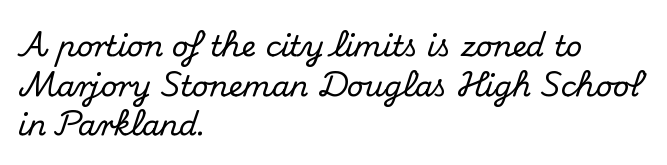
Type style note: has serifs. This sample keeps an unexceptional amount of space between lines. Default kerning and tracking; the words read as compact shapes. Is this a fixed-width face? No — the glyphs have proportional, varying widths. The lines are quadded left.
